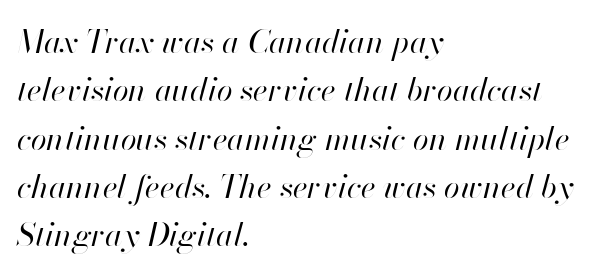
Q: Is the text bold? A: No.
Q: Is the text italic (slanted)? A: Yes, it leans right by about 13 degrees.
Q: Is the text underlined? A: No.
Q: How is the paragraph aligned? A: Left-aligned.
Q: Is the spacing between letters normal or unusually wide? A: Normal.
Q: Is the spacing between lines tight, normal or loose? A: Normal.
Q: Width (condensed, normal, or wide)? A: Normal.
Q: Stroke contrast? A: High.
Q: x-height? A: Small.
Q: Monospaced? A: No.
